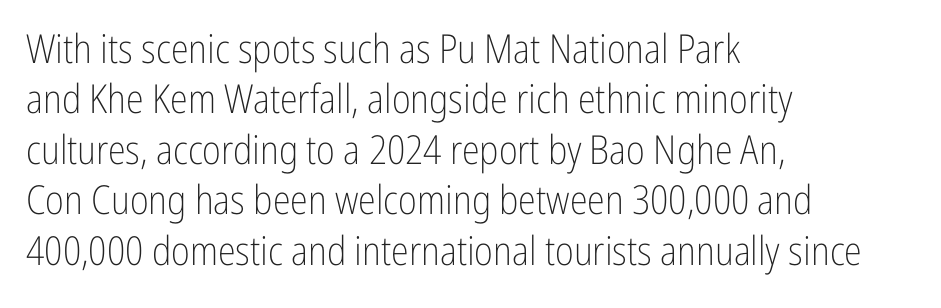
Q: Is the text bold? A: No.
Q: Is the text italic (slanted)? A: No, it is upright.
Q: Is the typeface a serif or a sans-serif typeface? A: Sans-serif.
Q: Is the text underlined? A: No.
Q: How is the paragraph aligned? A: Left-aligned.
Q: Is the spacing between letters normal or unusually wide? A: Normal.
Q: Is the spacing between lines tight, normal or loose? A: Normal.
Q: Width (condensed, normal, or wide)? A: Condensed.
Q: Stroke contrast? A: Low.
Q: x-height? A: Medium.
Q: Monospaced? A: No.
